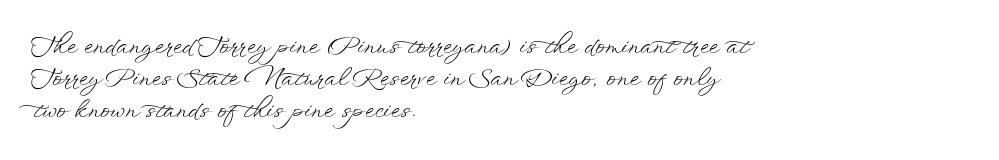
The image shows 23 px text type; set left-aligned, normal line spacing (1.4x), normal letter spacing, not underlined.
